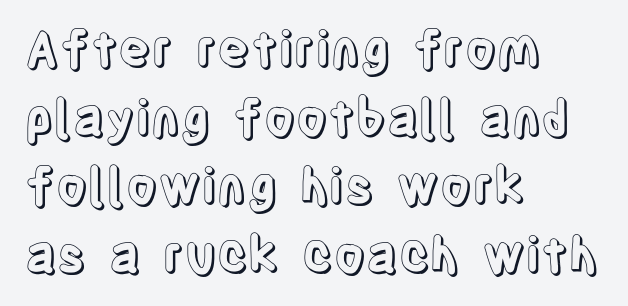
The image shows 49 px condensed type, upright; set left-aligned, normal line spacing (1.4x), normal letter spacing, not underlined; a large x-height.
